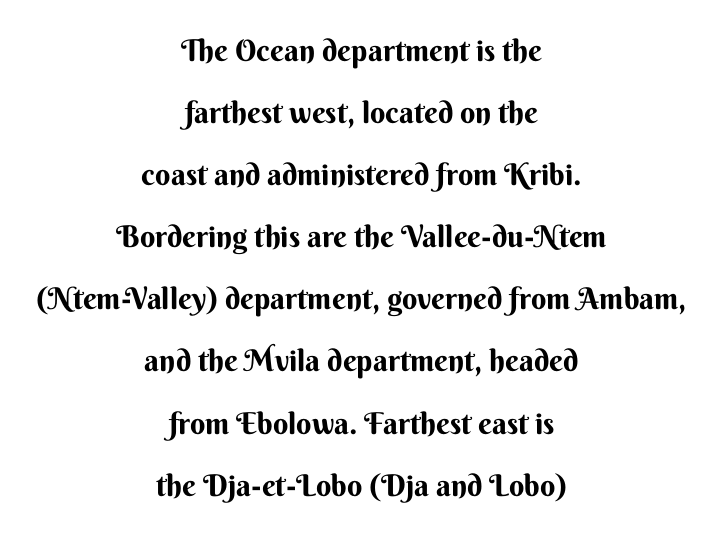
Q: Is the text bold? A: Yes.
Q: Is the text italic (slanted)? A: No, it is upright.
Q: Is the typeface a serif or a sans-serif typeface? A: Sans-serif.
Q: Is the text underlined? A: No.
Q: How is the paragraph aligned? A: Centered.
Q: Is the spacing between letters normal or unusually wide? A: Normal.
Q: Is the spacing between lines tight, normal or loose? A: Loose.
Q: Width (condensed, normal, or wide)? A: Normal.
Q: Stroke contrast? A: Medium.
Q: x-height? A: Small.
Q: Monospaced? A: No.
